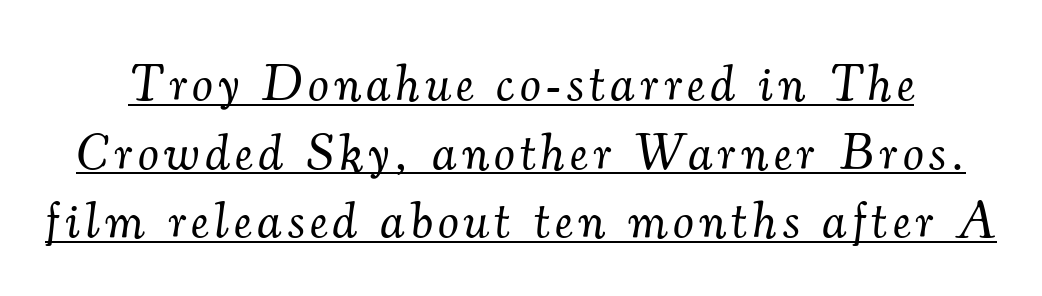
The image shows 52 px light serif type, italic (leaning right); set normal line spacing (1.32x), underlined; medium stroke contrast and a small x-height.
